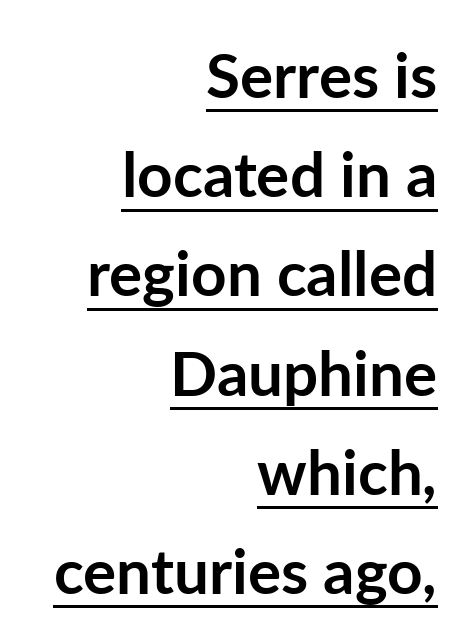
Heavy, bold letterforms. Compared with typical body copy, the letter spacing here is the same. This rendering uses right alignment, leaving the left contour irregular. The designer left line spacing at the default. The passage shown is typeset with a sans-serif family.
